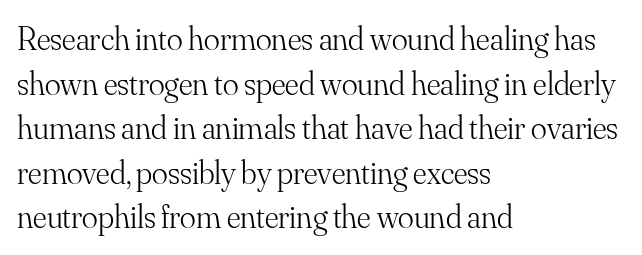
{"serif": "yes", "italic": "no", "bold": "no", "weight": "light", "width": "normal", "stroke_contrast": "medium", "x_height": "small", "monospaced": "no", "underline": "no", "align": "left", "line_spacing": "normal", "line_spacing_ratio": 1.35, "letter_spacing": "normal", "letter_spacing_em": 0.0, "glyph_px": 33}
